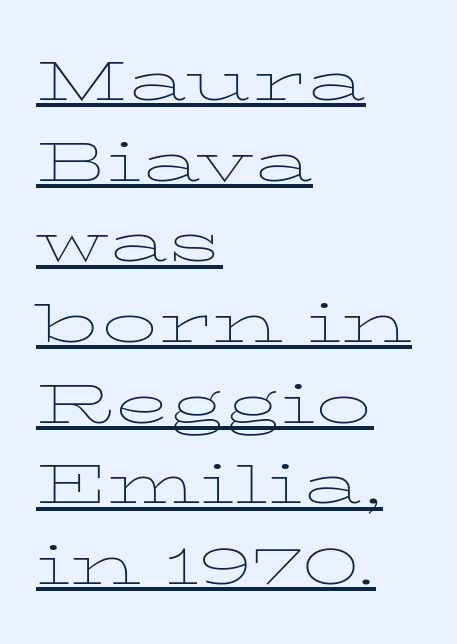
Character widths vary here, with narrow letters taking less room than wide ones. The designer left line spacing at the default. Is the type heavy? It reads as light-to-regular instead. This is roman type, the default non-slanted kind.
